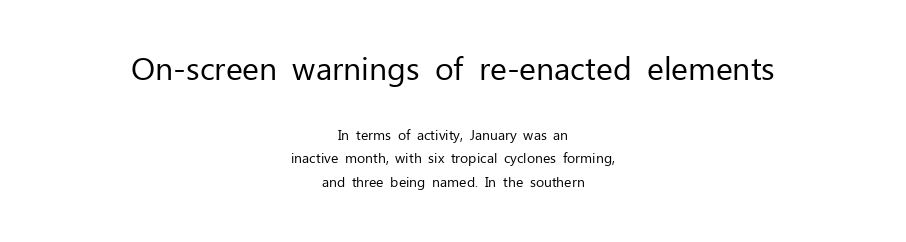
The image shows 32 px regular-weight sans-serif type, upright; set centered, normal line spacing (1.65x), normal letter spacing, not underlined; the first (top) block is 2.29x larger; low stroke contrast and a medium x-height.
